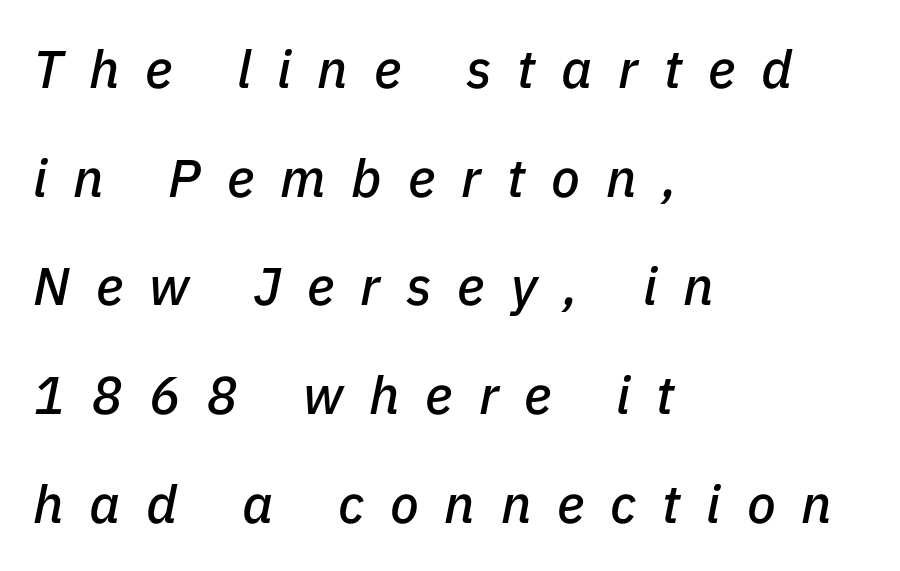
The setting favours the left margin, as ordinary paragraphs usually do. Honestly, the letter spacing is so wide it's the main thing you notice. Posture: slanted. Character widths vary here, with narrow letters taking less room than wide ones. You could fit nearly another row in the gap between these rows.
